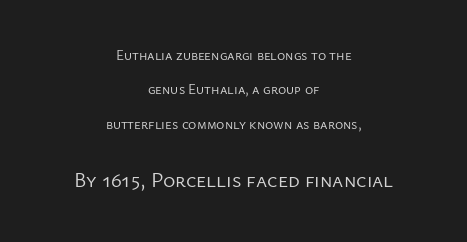
Visually, the bottom section dominates because its glyphs are scaled up. The passage shown has conventional tracking throughout. Summary of weight: not heavy and not bold. What's the leading like? Stretched, with rows far apart.
